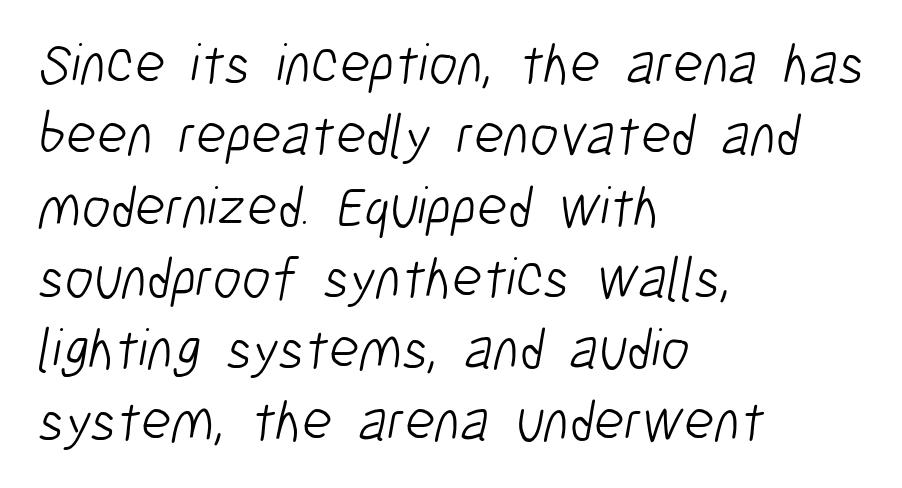
{"serif": "no", "bold": "no", "weight": "light", "width": "condensed", "stroke_contrast": "low", "x_height": "medium", "monospaced": "no", "underline": "no", "align": "left", "line_spacing_ratio": 1.23, "letter_spacing": "normal", "letter_spacing_em": 0.0, "glyph_px": 58}
